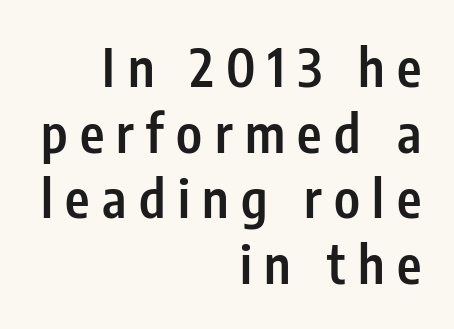
{"serif": "no", "italic": "no", "bold": "semi", "weight": "semibold", "width": "condensed", "stroke_contrast": "low", "x_height": "medium", "monospaced": "no", "underline": "no", "align": "right", "line_spacing": "normal", "line_spacing_ratio": 1.26, "letter_spacing": "wide", "letter_spacing_em": 0.24, "glyph_px": 52}
